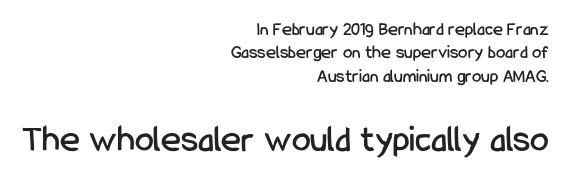
Q: Is the text italic (slanted)? A: No, it is upright.
Q: Is the typeface a serif or a sans-serif typeface? A: Sans-serif.
Q: Is the text underlined? A: No.
Q: How is the paragraph aligned? A: Right-aligned.
Q: Is the spacing between letters normal or unusually wide? A: Normal.
Q: Which block of text is set in a larger size, the first (top) or the second (bottom)? A: The second (bottom) one.
Q: Width (condensed, normal, or wide)? A: Condensed.
Q: Stroke contrast? A: Low.
Q: x-height? A: Medium.
Q: Monospaced? A: No.
